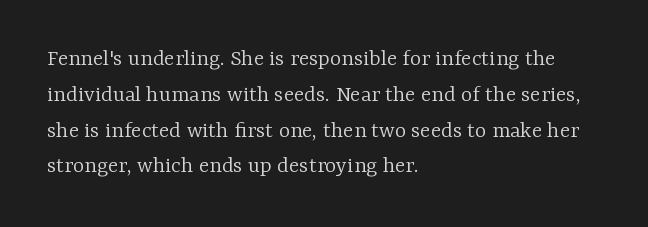
{"italic": "no", "bold": "no", "underline": "no", "align": "left", "line_spacing": "normal", "line_spacing_ratio": 1.49, "letter_spacing": "normal", "letter_spacing_em": 0.0, "glyph_px": 24}
